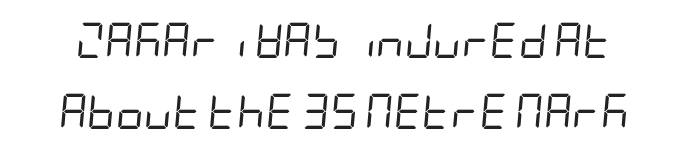
Q: Is the text bold? A: No.
Q: Is the text italic (slanted)? A: Yes, it leans right by about 5 degrees.
Q: Is the text underlined? A: No.
Q: Is the spacing between letters normal or unusually wide? A: Normal.
Q: Is the spacing between lines tight, normal or loose? A: Loose.
Q: Width (condensed, normal, or wide)? A: Condensed.
Q: Stroke contrast? A: Low.
Q: x-height? A: Large.
